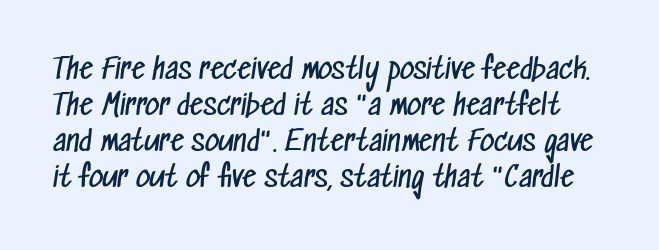
{"serif": "no", "bold": "no", "weight": "regular", "width": "condensed", "stroke_contrast": "low", "x_height": "medium", "monospaced": "no", "underline": "no", "line_spacing": "normal", "line_spacing_ratio": 1.28, "letter_spacing": "normal", "letter_spacing_em": 0.0, "glyph_px": 28}
